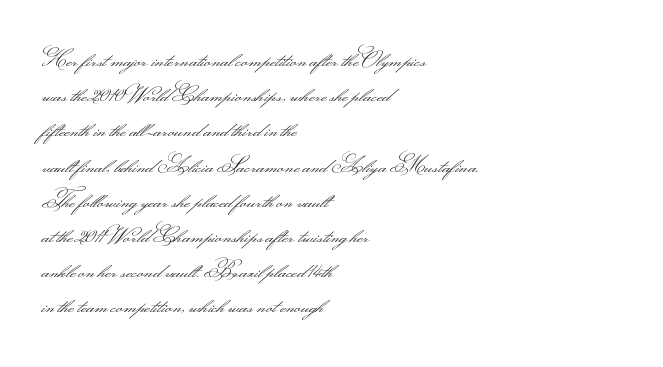
Q: Is the text bold? A: No.
Q: Is the text italic (slanted)? A: Yes.
Q: Is the text underlined? A: No.
Q: How is the paragraph aligned? A: Left-aligned.
Q: Is the spacing between letters normal or unusually wide? A: Normal.
Q: Is the spacing between lines tight, normal or loose? A: Normal.
